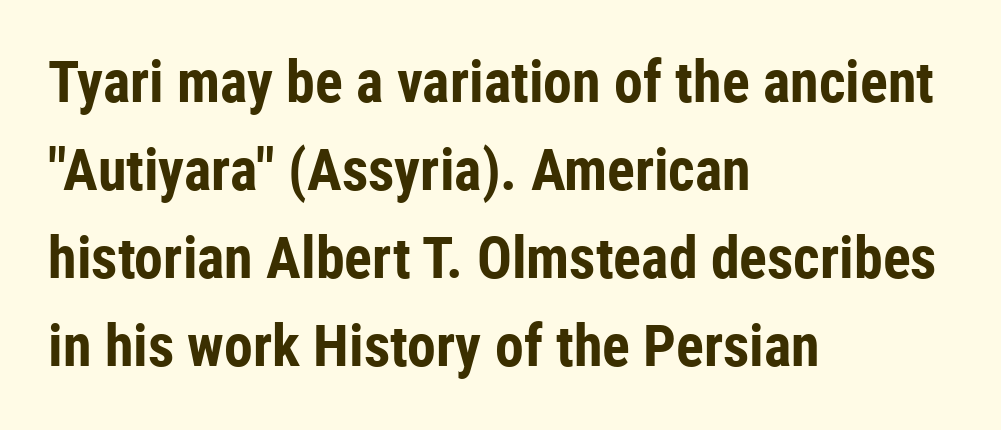
Q: Is the text bold? A: Yes.
Q: Is the text italic (slanted)? A: No, it is upright.
Q: Is the typeface a serif or a sans-serif typeface? A: Sans-serif.
Q: Is the text underlined? A: No.
Q: How is the paragraph aligned? A: Left-aligned.
Q: Is the spacing between letters normal or unusually wide? A: Normal.
Q: Is the spacing between lines tight, normal or loose? A: Normal.
Q: Width (condensed, normal, or wide)? A: Condensed.
Q: Stroke contrast? A: Low.
Q: x-height? A: Medium.
Q: Monospaced? A: No.
